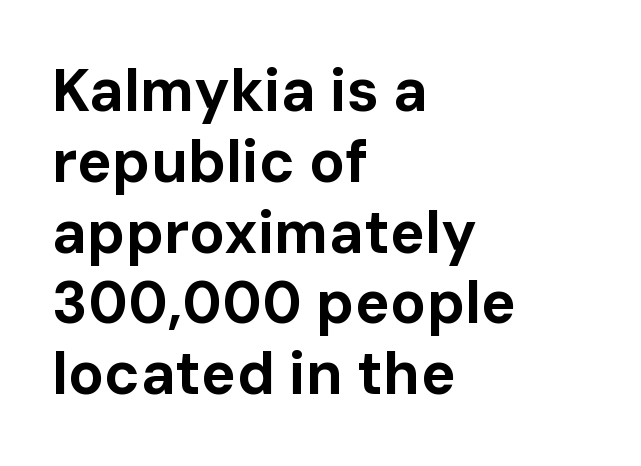
Q: Is the text bold? A: Yes.
Q: Is the text italic (slanted)? A: No, it is upright.
Q: Is the typeface a serif or a sans-serif typeface? A: Sans-serif.
Q: Is the text underlined? A: No.
Q: How is the paragraph aligned? A: Left-aligned.
Q: Is the spacing between letters normal or unusually wide? A: Normal.
Q: Width (condensed, normal, or wide)? A: Normal.
Q: Stroke contrast? A: Low.
Q: x-height? A: Medium.
Q: Monospaced? A: No.
